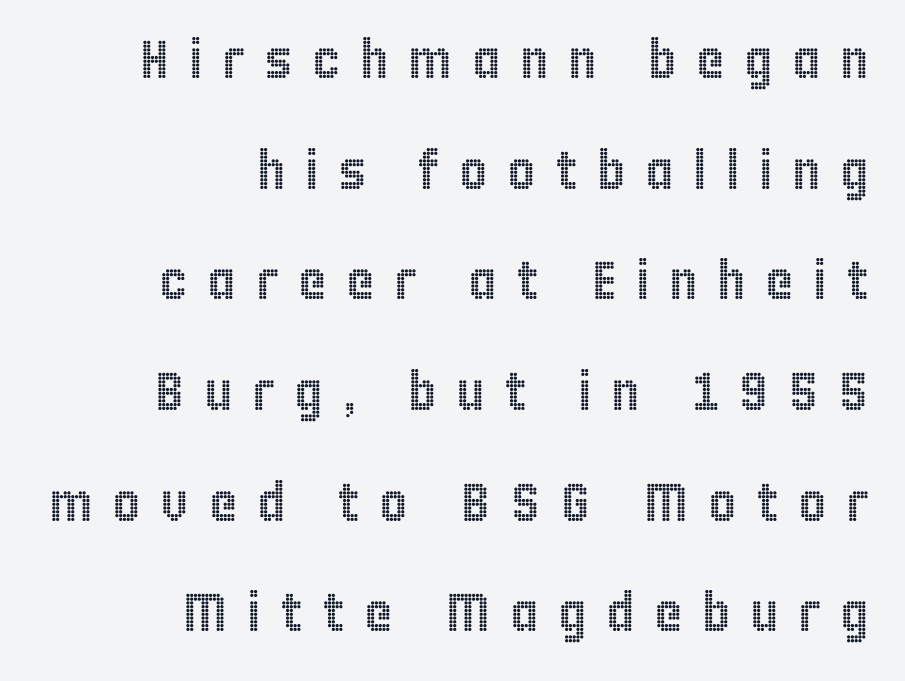
The image shows 54 px condensed type, upright; set right-aligned, loose line spacing (2.05x), unusually wide letter spacing (+0.36 em), not underlined; a large x-height.
